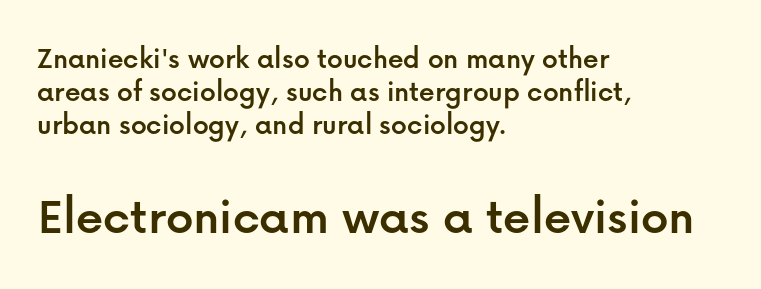
The text block is weighted toward the left margin, trailing off unevenly rightward. This is the regular roman posture of the typeface. Whoever set this chose condensed vertical rhythm over breathing room. Bigger letters appear in the bottom chunk; the top chunk is reduced. Here the designer chose a conventional face with non-uniform glyph widths.
